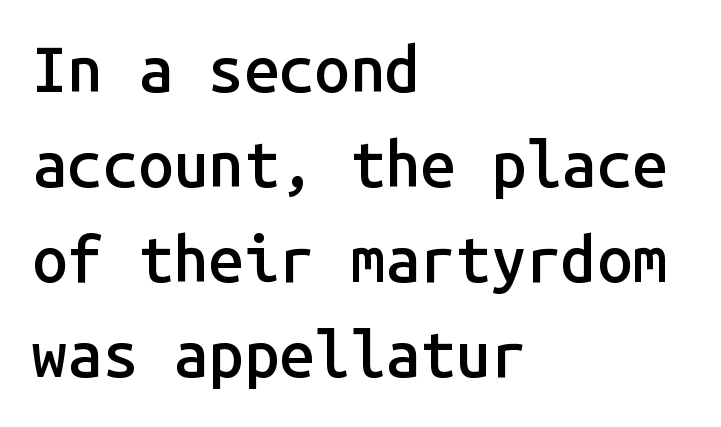
Q: Is the text bold? A: Semi-bold.
Q: Is the text italic (slanted)? A: No, it is upright.
Q: Is the typeface a serif or a sans-serif typeface? A: Sans-serif.
Q: Is the text underlined? A: No.
Q: How is the paragraph aligned? A: Left-aligned.
Q: Is the spacing between letters normal or unusually wide? A: Normal.
Q: Is the spacing between lines tight, normal or loose? A: Normal.
Q: Width (condensed, normal, or wide)? A: Normal.
Q: Stroke contrast? A: Low.
Q: x-height? A: Medium.
Q: Monospaced? A: Yes.
